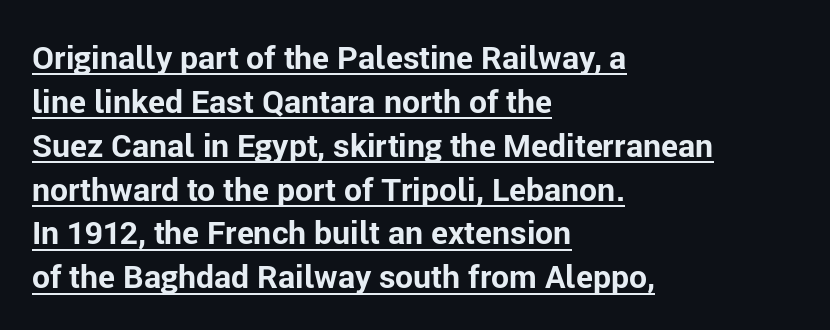
The image shows 32 px bold sans-serif type, upright; set left-aligned, normal line spacing (1.37x), normal letter spacing, underlined; low stroke contrast and a medium x-height.
